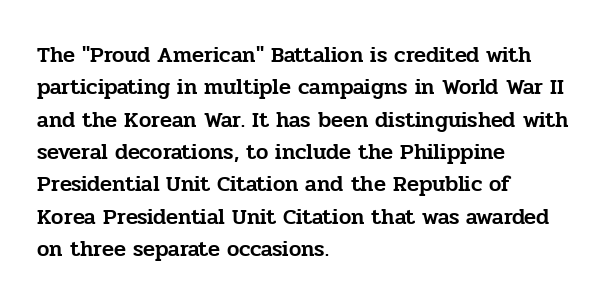
The image shows 22 px text type, upright; set left-aligned, normal line spacing (1.47x), normal letter spacing, not underlined.
